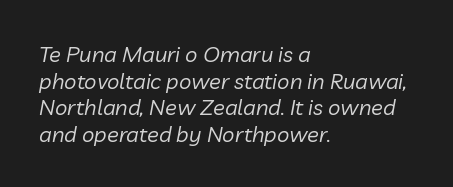
The image shows 22 px text type, italic (leaning right); set left-aligned, line spacing 1.21x, normal letter spacing, not underlined.
